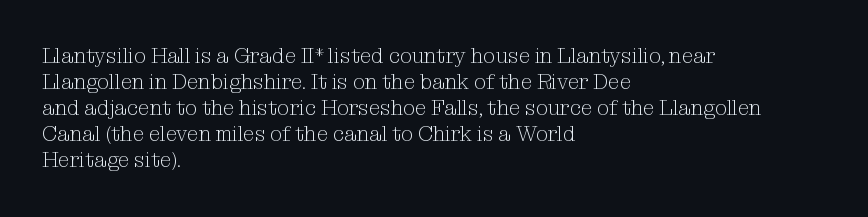
Q: Is the text bold? A: No.
Q: Is the text italic (slanted)? A: No, it is upright.
Q: Is the text underlined? A: No.
Q: How is the paragraph aligned? A: Left-aligned.
Q: Is the spacing between letters normal or unusually wide? A: Normal.
